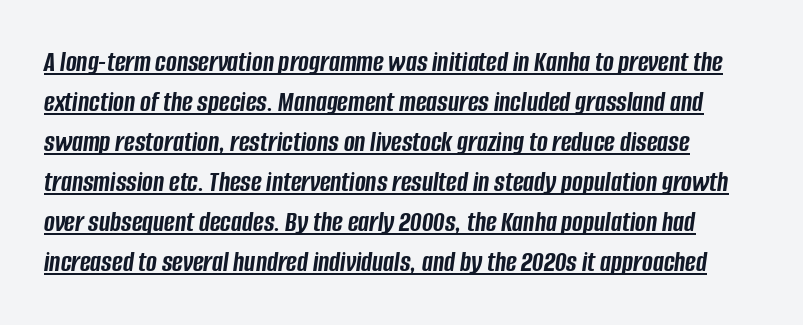
The image shows 29 px semibold, condensed type, italic (leaning right); set normal line spacing (1.38x), normal letter spacing, underlined; low stroke contrast and a large x-height.
